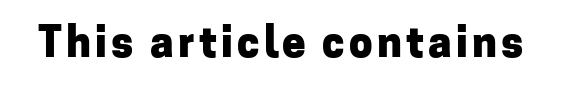
The image shows 42 px heavy sans-serif type, upright; set not underlined; low stroke contrast and a medium x-height.
